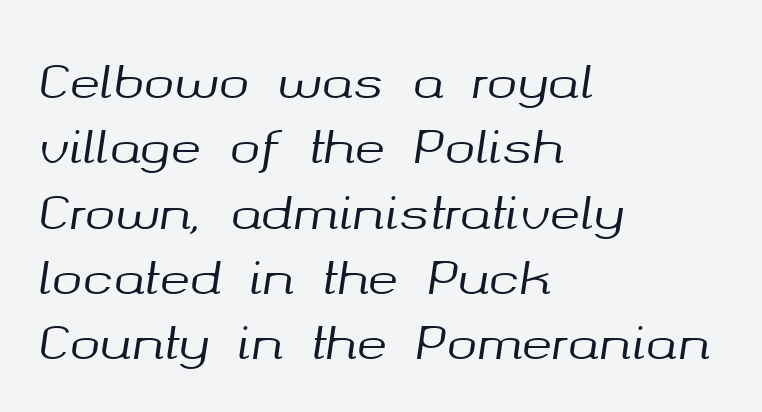
These lines are rendered in a variable-pitch font. This is oblique type, the kind used for emphasis or titles. Each new line begins a customary step beneath the previous one. Does the copy run flush right? No — it runs flush left. This rendering leaves character spacing at its baseline value.
